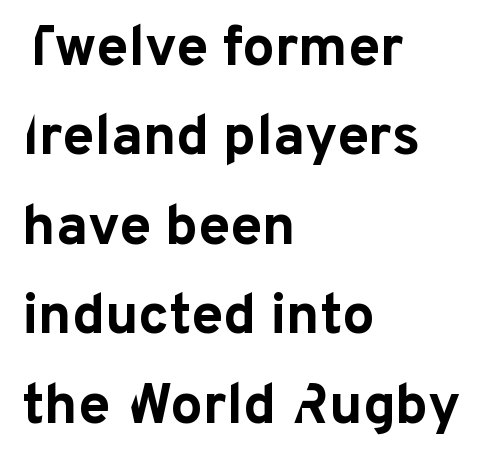
Looks like regular typesetting: each glyph gets only the width it needs. It's the straight-up-and-down kind of type. Bold? Absolutely — the strokes are thick and heavy. Glyph-to-glyph distance matches everyday printed text.
